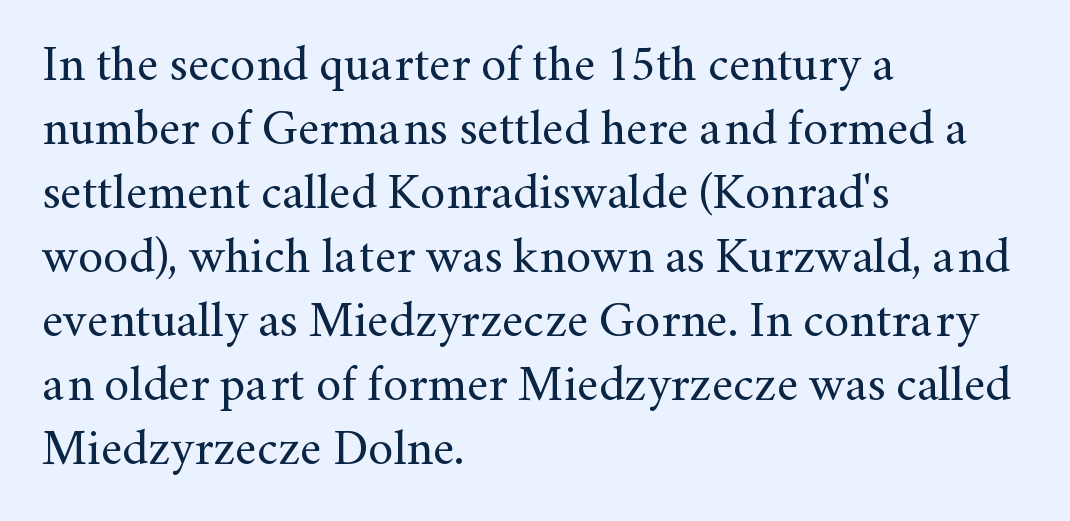
{"serif": "yes", "italic": "no", "bold": "no", "weight": "regular", "width": "normal", "stroke_contrast": "medium", "x_height": "small", "monospaced": "no", "underline": "no", "align": "left", "line_spacing": "normal", "line_spacing_ratio": 1.28, "letter_spacing": "normal", "letter_spacing_em": 0.0, "glyph_px": 50}
